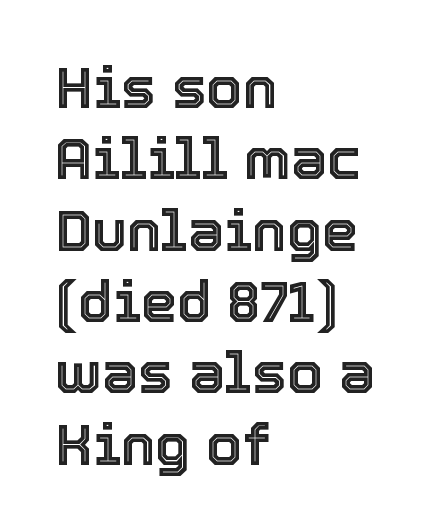
{"italic": "no", "width": "normal", "x_height": "medium", "monospaced": "no", "underline": "no", "align": "left", "line_spacing_ratio": 1.23, "letter_spacing": "normal", "letter_spacing_em": 0.0, "glyph_px": 58}
